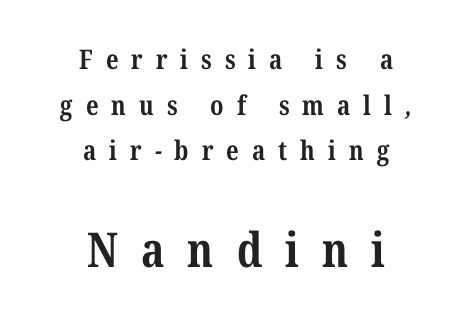
Q: Is the text bold? A: Yes.
Q: Is the typeface a serif or a sans-serif typeface? A: Serif.
Q: Is the text underlined? A: No.
Q: How is the paragraph aligned? A: Centered.
Q: Is the spacing between letters normal or unusually wide? A: Unusually wide.
Q: Is the spacing between lines tight, normal or loose? A: Normal.
Q: Which block of text is set in a larger size, the first (top) or the second (bottom)? A: The second (bottom) one.
Q: Width (condensed, normal, or wide)? A: Condensed.
Q: Stroke contrast? A: Medium.
Q: x-height? A: Medium.
Q: Monospaced? A: No.
